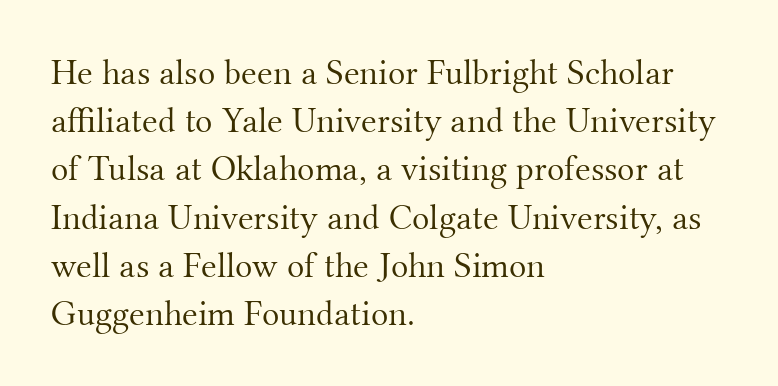
The image shows 36 px light serif type, upright; set left-aligned, normal line spacing (1.34x), normal letter spacing, not underlined; medium stroke contrast and a small x-height.
